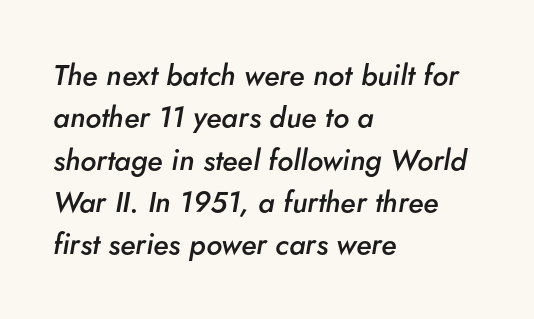
The image shows 29 px semibold type, italic (leaning right); set left-aligned, normal line spacing (1.46x), normal letter spacing, not underlined; low stroke contrast and a small x-height.
